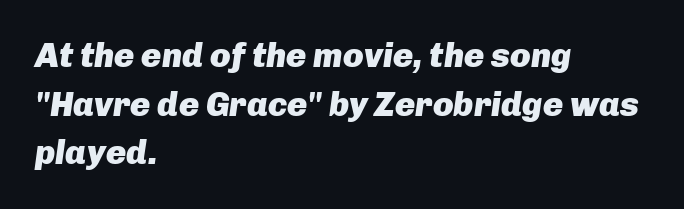
{"italic": "yes", "lean": "right", "slant_degrees": 8, "bold": "yes", "weight": "heavy", "width": "normal", "stroke_contrast": "low", "x_height": "medium", "monospaced": "no", "underline": "no", "align": "left", "line_spacing": "normal", "line_spacing_ratio": 1.43, "letter_spacing": "normal", "letter_spacing_em": 0.0, "glyph_px": 34}
